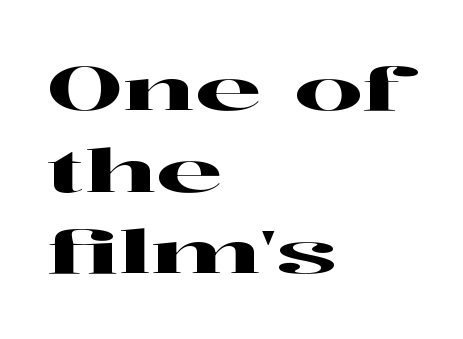
The image shows 60 px wide serif type, upright; set left-aligned, normal line spacing (1.36x), normal letter spacing, not underlined; high stroke contrast and a medium x-height.
